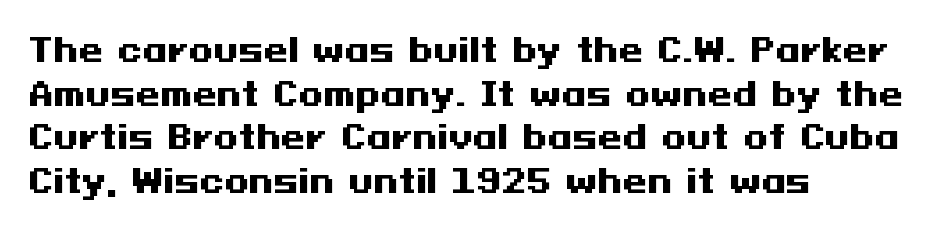
{"serif": "no", "italic": "no", "bold": "yes", "weight": "heavy", "width": "wide", "stroke_contrast": "medium", "x_height": "medium", "underline": "no", "align": "left", "line_spacing": "normal", "line_spacing_ratio": 1.36, "letter_spacing": "normal", "letter_spacing_em": 0.0, "glyph_px": 32}
